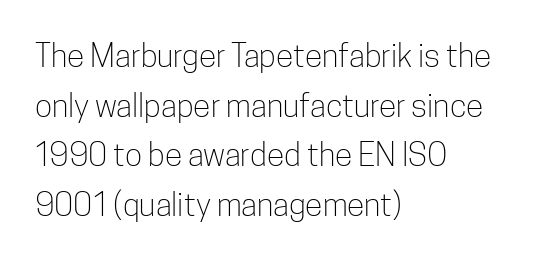
{"serif": "no", "italic": "no", "bold": "no", "weight": "light", "width": "condensed", "stroke_contrast": "low", "x_height": "medium", "monospaced": "no", "underline": "no", "align": "left", "line_spacing": "normal", "line_spacing_ratio": 1.55, "letter_spacing": "normal", "letter_spacing_em": 0.0, "glyph_px": 32}
